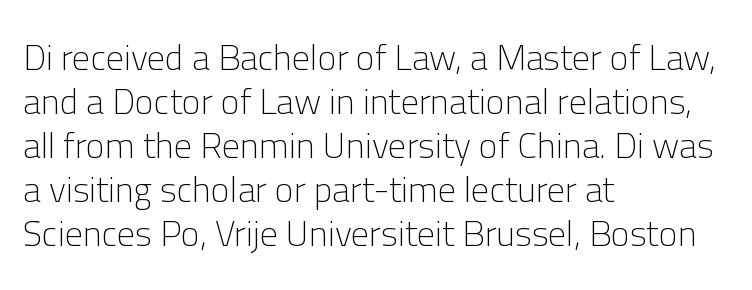
The image shows 36 px light sans-serif type, upright; set left-aligned, line spacing 1.22x, normal letter spacing, not underlined; low stroke contrast and a medium x-height.
